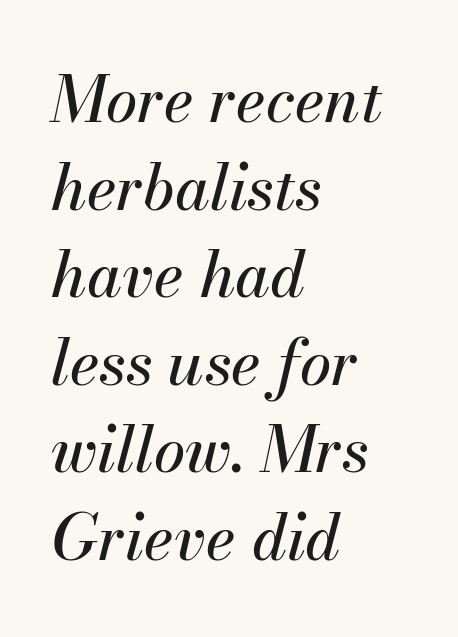
{"italic": "yes", "lean": "right", "slant_degrees": 13, "width": "normal", "stroke_contrast": "medium", "x_height": "small", "monospaced": "no", "underline": "no", "align": "left", "line_spacing": "normal", "line_spacing_ratio": 1.39, "letter_spacing": "normal", "letter_spacing_em": 0.0, "glyph_px": 63}
